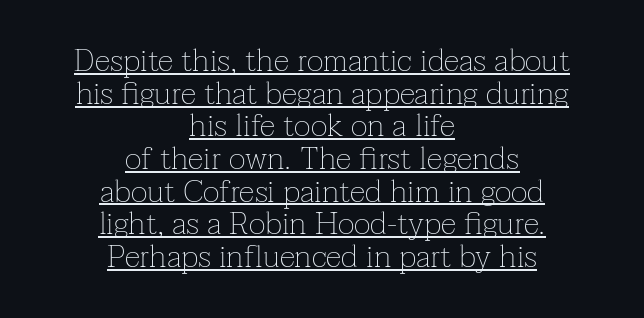
{"serif": "yes", "italic": "no", "bold": "no", "weight": "thin", "width": "normal", "stroke_contrast": "low", "x_height": "medium", "monospaced": "no", "underline": "yes", "align": "center", "line_spacing": "tight", "line_spacing_ratio": 1.02, "letter_spacing": "normal", "letter_spacing_em": 0.0, "glyph_px": 32}
